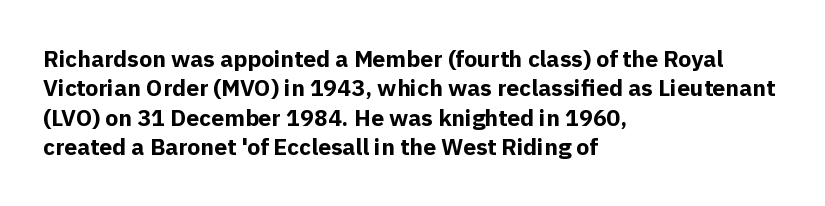
{"italic": "no", "bold": "yes", "underline": "no", "align": "left", "line_spacing": "normal", "line_spacing_ratio": 1.28, "letter_spacing": "normal", "letter_spacing_em": 0.0, "glyph_px": 23}
